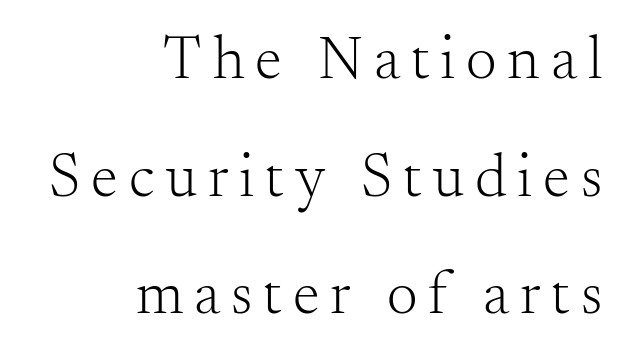
The image shows 61 px light serif type, upright; set right-aligned, loose line spacing (1.93x), not underlined; medium stroke contrast and a small x-height.
